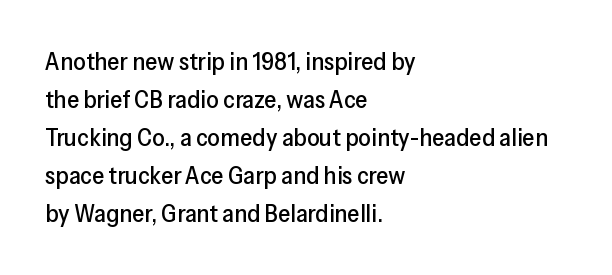
The image shows 25 px text type, upright; set left-aligned, normal line spacing (1.52x), normal letter spacing, not underlined.
